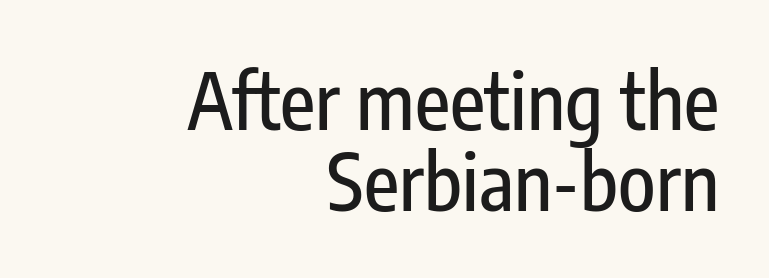
The image shows 77 px condensed sans-serif type, upright; set right-aligned, tight line spacing (1.05x), normal letter spacing, not underlined; low stroke contrast and a medium x-height.
